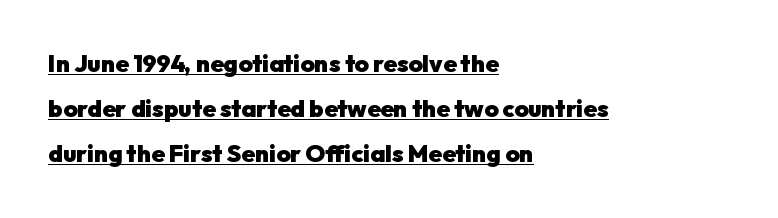
Q: Is the text bold? A: Yes.
Q: Is the text italic (slanted)? A: No, it is upright.
Q: Is the text underlined? A: Yes.
Q: How is the paragraph aligned? A: Left-aligned.
Q: Is the spacing between letters normal or unusually wide? A: Normal.
